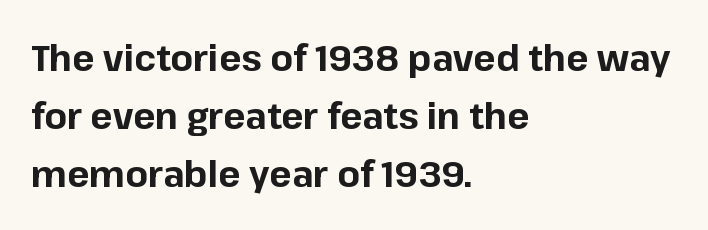
Q: Is the text bold? A: Yes.
Q: Is the text italic (slanted)? A: No, it is upright.
Q: Is the typeface a serif or a sans-serif typeface? A: Sans-serif.
Q: Is the text underlined? A: No.
Q: How is the paragraph aligned? A: Left-aligned.
Q: Is the spacing between letters normal or unusually wide? A: Normal.
Q: Is the spacing between lines tight, normal or loose? A: Normal.
Q: Width (condensed, normal, or wide)? A: Normal.
Q: Stroke contrast? A: Low.
Q: x-height? A: Medium.
Q: Monospaced? A: No.
